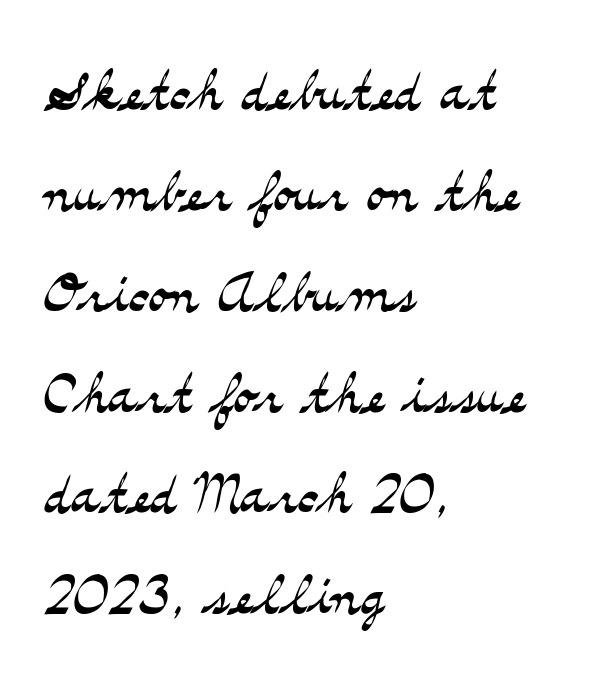
The image shows 77 px light, wide serif type; set left-aligned, normal line spacing (1.31x), normal letter spacing, not underlined; medium stroke contrast and a small x-height.
